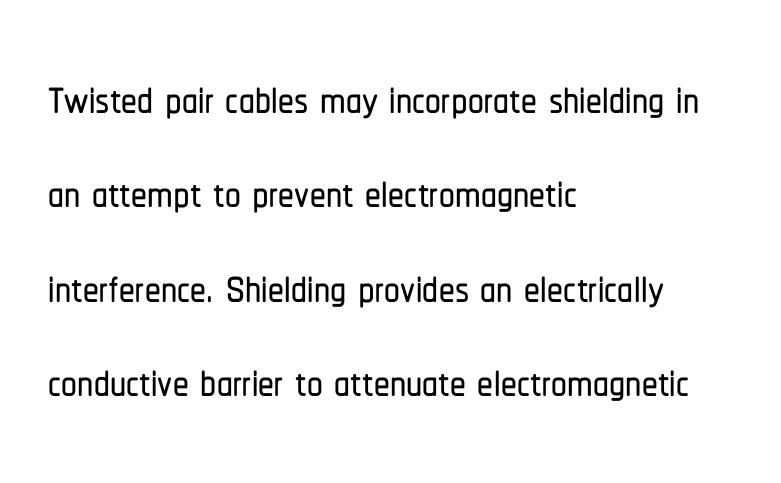
Observe the ordinary spacing: letters are neighbours, not strangers. Check under the words: just untouched page. The ragged edge is on the right, which tells us the setting is flush left. The specimen reads as upright at a glance.
